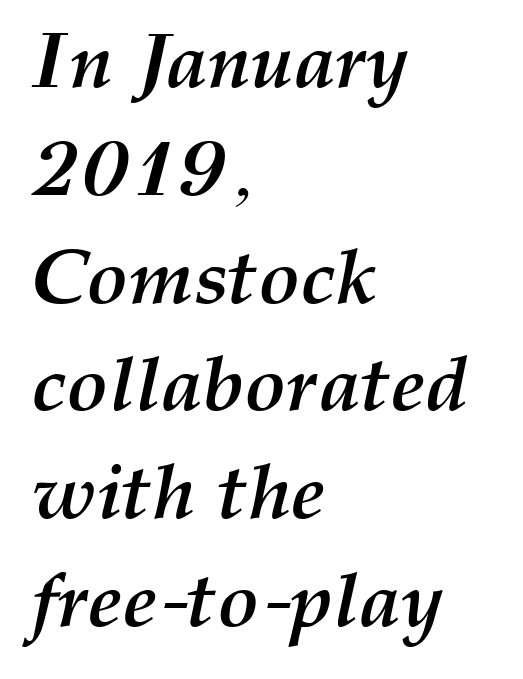
The image shows 77 px semibold type, italic (leaning right); set left-aligned, normal line spacing (1.4x), normal letter spacing, not underlined; medium stroke contrast and a medium x-height.
